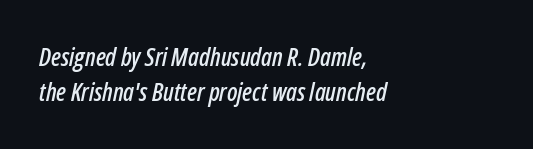
The image shows 25 px text type, italic (leaning right); set left-aligned, normal line spacing (1.41x), normal letter spacing, not underlined.
